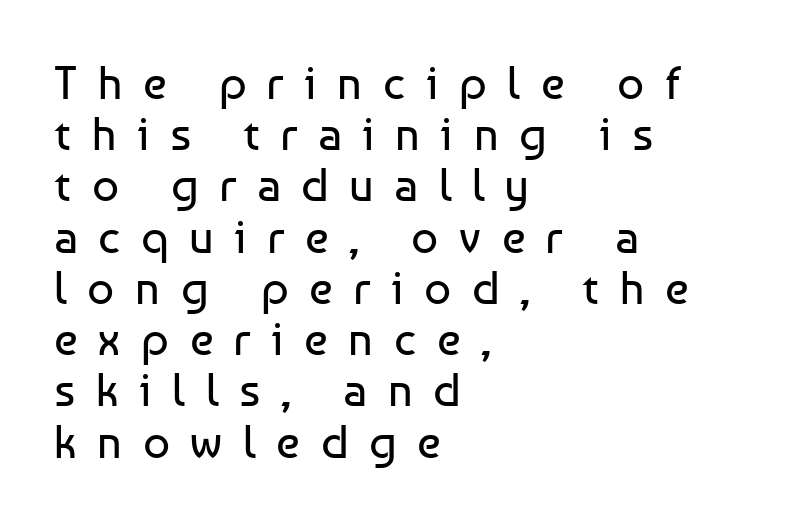
{"serif": "no", "italic": "no", "bold": "no", "weight": "regular", "width": "normal", "stroke_contrast": "low", "x_height": "medium", "monospaced": "no", "underline": "no", "align": "left", "line_spacing": "tight", "line_spacing_ratio": 1.09, "letter_spacing": "wide", "letter_spacing_em": 0.44, "glyph_px": 47}
